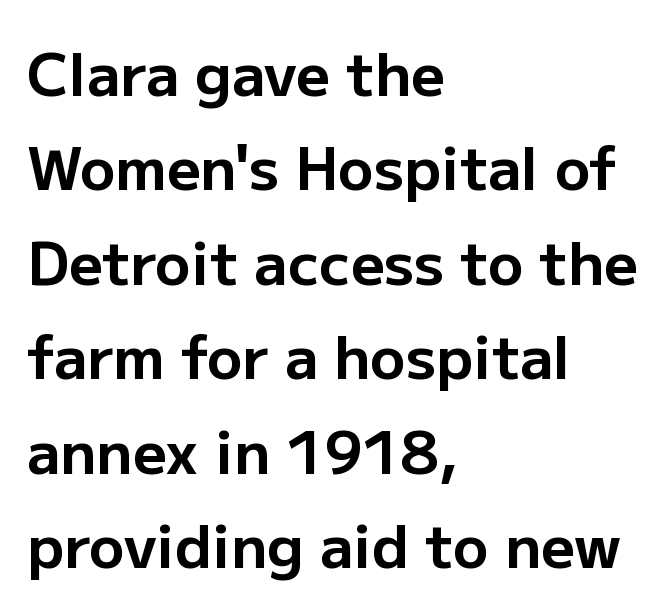
Q: Is the text bold? A: Yes.
Q: Is the text italic (slanted)? A: No, it is upright.
Q: Is the typeface a serif or a sans-serif typeface? A: Sans-serif.
Q: Is the text underlined? A: No.
Q: How is the paragraph aligned? A: Left-aligned.
Q: Is the spacing between letters normal or unusually wide? A: Normal.
Q: Is the spacing between lines tight, normal or loose? A: Normal.
Q: Width (condensed, normal, or wide)? A: Normal.
Q: Stroke contrast? A: Low.
Q: x-height? A: Medium.
Q: Monospaced? A: No.
